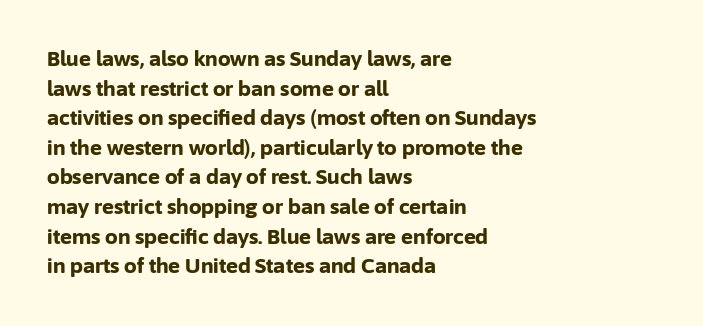
The rendering uses a bold face; every stroke is thick and dark. Compared with a centered layout, this one pins lines to the left instead. Underline: absent. In terms of letterspacing, this is plain default setting. Italic: no, the glyphs are upright roman. How would I describe the line gaps? Plain and ordinary.
